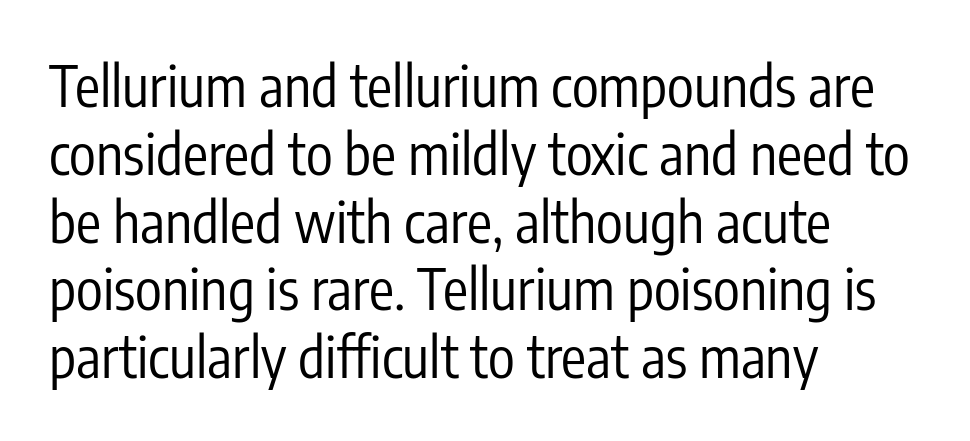
Q: Is the text bold? A: No.
Q: Is the text italic (slanted)? A: No, it is upright.
Q: Is the typeface a serif or a sans-serif typeface? A: Sans-serif.
Q: Is the text underlined? A: No.
Q: How is the paragraph aligned? A: Left-aligned.
Q: Is the spacing between letters normal or unusually wide? A: Normal.
Q: Width (condensed, normal, or wide)? A: Condensed.
Q: Stroke contrast? A: Low.
Q: x-height? A: Medium.
Q: Monospaced? A: No.
